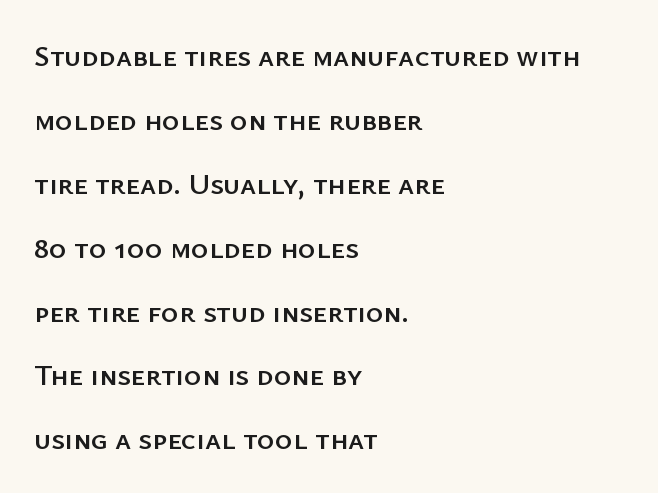
The image shows 30 px sans-serif type, upright; set left-aligned, loose line spacing (2.13x), normal letter spacing, not underlined; low stroke contrast and a medium x-height.
